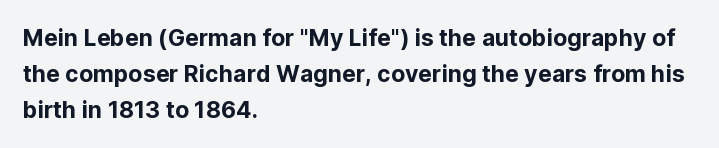
The image shows 23 px text type, upright; set left-aligned, normal line spacing (1.57x), normal letter spacing, not underlined.
